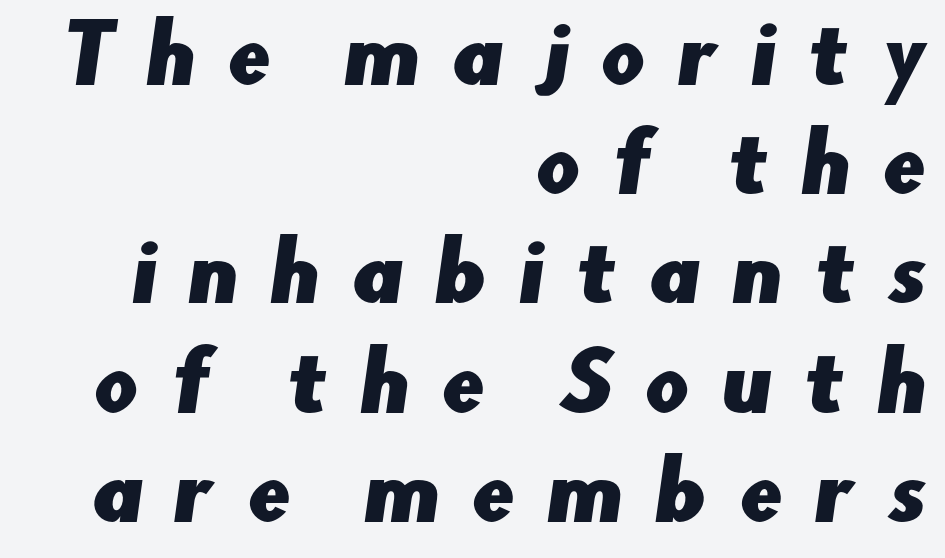
Q: Is the typeface a serif or a sans-serif typeface? A: Sans-serif.
Q: Is the text underlined? A: No.
Q: How is the paragraph aligned? A: Right-aligned.
Q: Is the spacing between letters normal or unusually wide? A: Unusually wide.
Q: Is the spacing between lines tight, normal or loose? A: Normal.
Q: Width (condensed, normal, or wide)? A: Normal.
Q: Stroke contrast? A: Low.
Q: x-height? A: Small.
Q: Monospaced? A: No.
